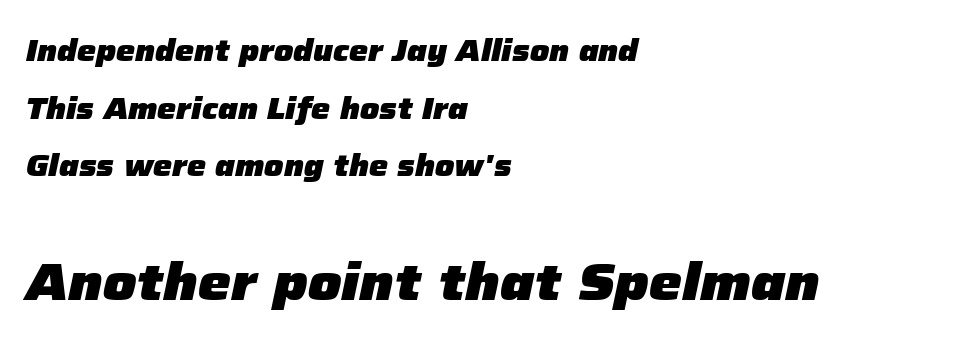
Q: Is the text bold? A: Yes.
Q: Is the text italic (slanted)? A: Yes, it leans right by about 12 degrees.
Q: Is the text underlined? A: No.
Q: How is the paragraph aligned? A: Left-aligned.
Q: Is the spacing between letters normal or unusually wide? A: Normal.
Q: Is the spacing between lines tight, normal or loose? A: Loose.
Q: Which block of text is set in a larger size, the first (top) or the second (bottom)? A: The second (bottom) one.
Q: Width (condensed, normal, or wide)? A: Normal.
Q: Stroke contrast? A: Low.
Q: x-height? A: Medium.
Q: Monospaced? A: No.
